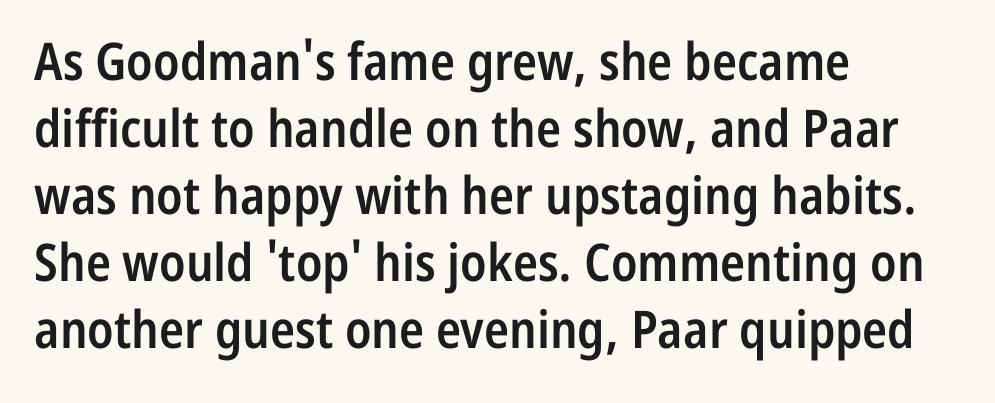
Has an underline been added? It has not. Ascenders rise straight up at ninety degrees. Heft: intermediate — a semibold. What kind of face is this? One without serifs — a sans. If you drew a ruler down the left edge, every line would touch it.
